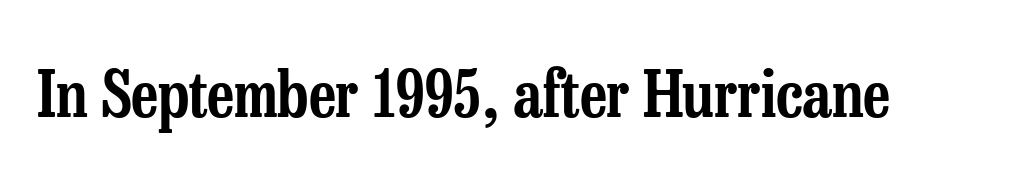
The image shows 64 px condensed serif type, upright; set normal letter spacing, not underlined; low stroke contrast and a medium x-height.
